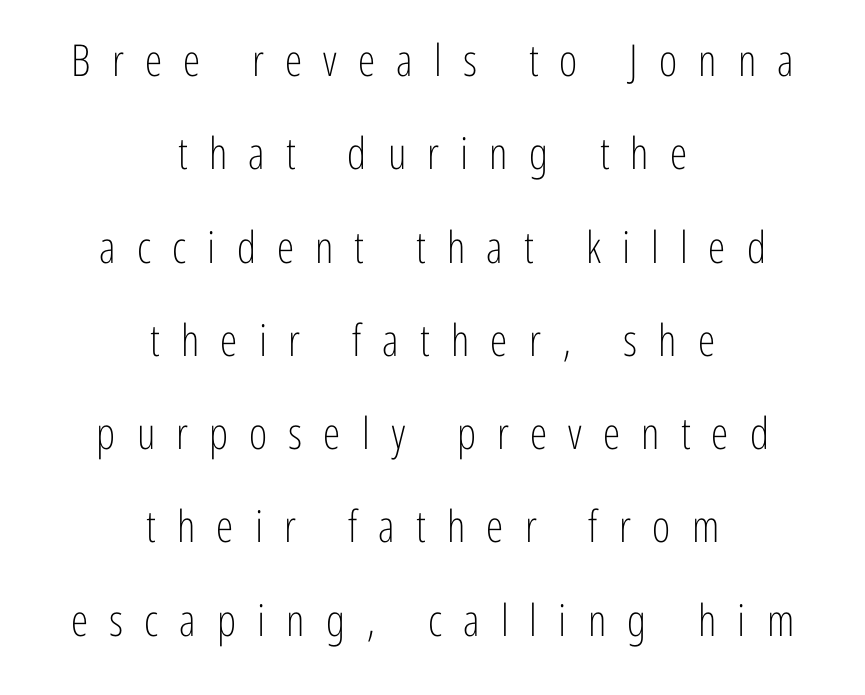
The lines in this sample share a center point and differ in where they start and stop. The rendering shows plain stroke endings on the letterforms — a sans-serif design. It's the straight-up-and-down kind of type. Tracking here is generous; glyphs stand well apart from one another. You could not count columns in this text — the font is proportionally spaced. The typeface has the unassuming heft of standard copy or less.
